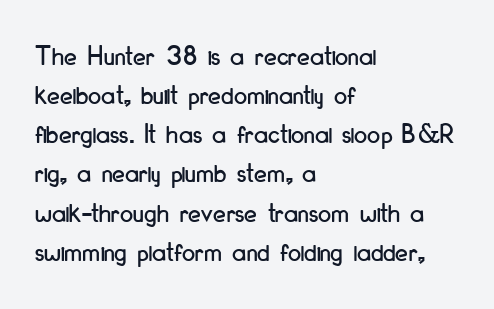
Q: Is the text italic (slanted)? A: No, it is upright.
Q: Is the typeface a serif or a sans-serif typeface? A: Sans-serif.
Q: Is the text underlined? A: No.
Q: How is the paragraph aligned? A: Left-aligned.
Q: Is the spacing between letters normal or unusually wide? A: Normal.
Q: Is the spacing between lines tight, normal or loose? A: Normal.
Q: Width (condensed, normal, or wide)? A: Condensed.
Q: Stroke contrast? A: Low.
Q: x-height? A: Small.
Q: Monospaced? A: No.
